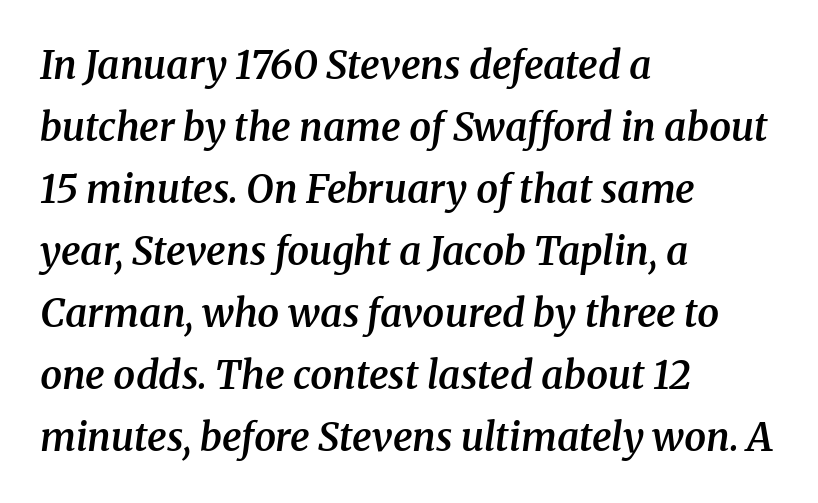
The image shows 39 px semibold serif type, italic (leaning right); set left-aligned, normal line spacing (1.59x), normal letter spacing, not underlined; medium stroke contrast and a medium x-height.
